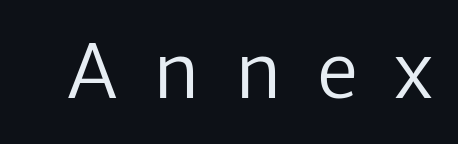
Q: Is the text bold? A: No.
Q: Is the text italic (slanted)? A: No, it is upright.
Q: Is the typeface a serif or a sans-serif typeface? A: Sans-serif.
Q: Is the text underlined? A: No.
Q: Is the spacing between letters normal or unusually wide? A: Unusually wide.
Q: Width (condensed, normal, or wide)? A: Normal.
Q: Stroke contrast? A: Low.
Q: x-height? A: Medium.
Q: Monospaced? A: No.
